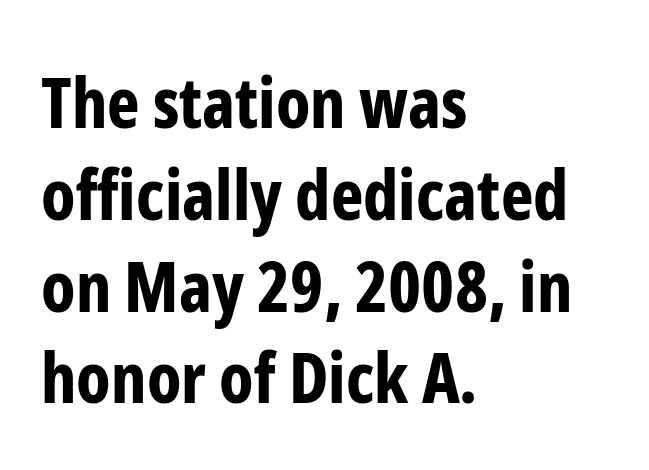
{"serif": "no", "italic": "no", "bold": "yes", "weight": "bold", "width": "condensed", "stroke_contrast": "low", "x_height": "medium", "monospaced": "no", "underline": "no", "align": "left", "line_spacing": "normal", "line_spacing_ratio": 1.33, "letter_spacing": "normal", "letter_spacing_em": 0.0, "glyph_px": 69}
